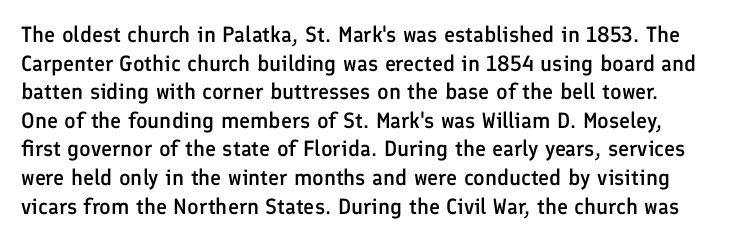
Q: Is the text bold? A: Semi-bold.
Q: Is the text italic (slanted)? A: No, it is upright.
Q: Is the text underlined? A: No.
Q: How is the paragraph aligned? A: Left-aligned.
Q: Is the spacing between letters normal or unusually wide? A: Normal.
Q: Is the spacing between lines tight, normal or loose? A: Normal.
